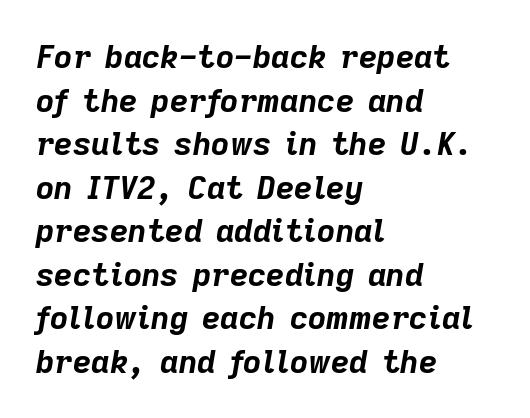
Q: Is the text bold? A: Yes.
Q: Is the text italic (slanted)? A: Yes, it leans right by about 9 degrees.
Q: Is the text underlined? A: No.
Q: How is the paragraph aligned? A: Left-aligned.
Q: Is the spacing between letters normal or unusually wide? A: Normal.
Q: Is the spacing between lines tight, normal or loose? A: Normal.
Q: Width (condensed, normal, or wide)? A: Normal.
Q: Stroke contrast? A: Low.
Q: x-height? A: Medium.
Q: Monospaced? A: No.
